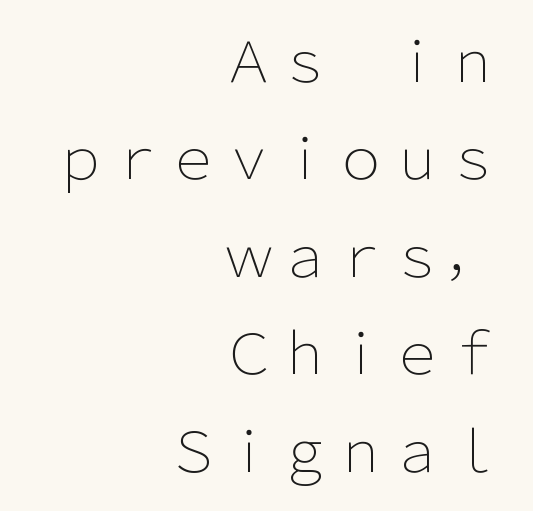
Line ends are locked; line starts wander. How are the letters spaced? Ordinarily, with no added tracking. A light-to-regular cut is what we see here. Bare-footed words on every line.
